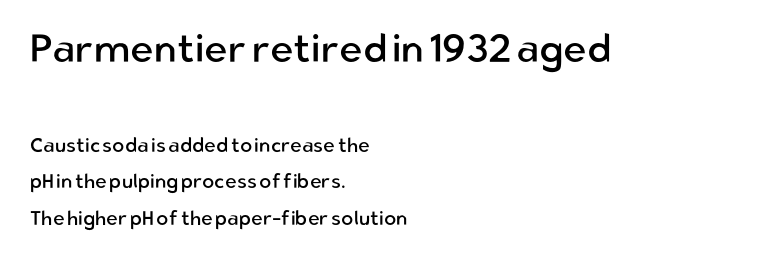
Q: Is the text bold? A: No.
Q: Is the text italic (slanted)? A: No, it is upright.
Q: Is the typeface a serif or a sans-serif typeface? A: Sans-serif.
Q: Is the text underlined? A: No.
Q: How is the paragraph aligned? A: Left-aligned.
Q: Is the spacing between letters normal or unusually wide? A: Normal.
Q: Which block of text is set in a larger size, the first (top) or the second (bottom)? A: The first (top) one.
Q: Width (condensed, normal, or wide)? A: Normal.
Q: Stroke contrast? A: Low.
Q: x-height? A: Medium.
Q: Monospaced? A: No.
